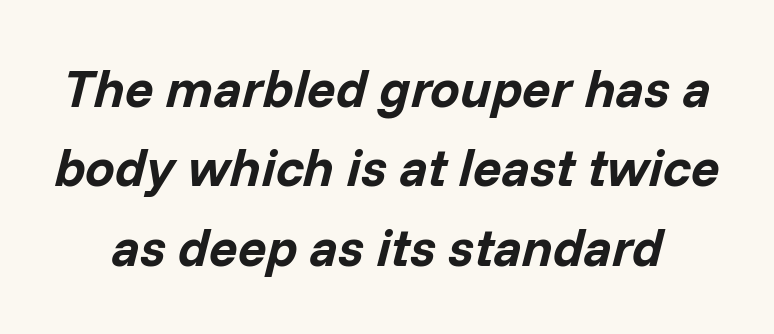
Q: Is the text bold? A: Yes.
Q: Is the text italic (slanted)? A: Yes, it leans right by about 14 degrees.
Q: Is the text underlined? A: No.
Q: Is the spacing between letters normal or unusually wide? A: Normal.
Q: Is the spacing between lines tight, normal or loose? A: Normal.
Q: Width (condensed, normal, or wide)? A: Normal.
Q: Stroke contrast? A: Low.
Q: x-height? A: Medium.
Q: Monospaced? A: No.
